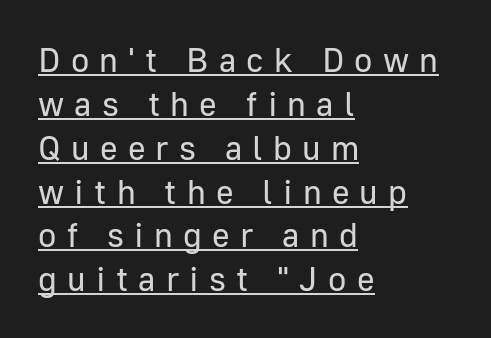
The image shows 34 px regular-weight sans-serif type, upright; set left-aligned, normal line spacing (1.29x), unusually wide letter spacing (+0.3 em), underlined; low stroke contrast and a medium x-height.
